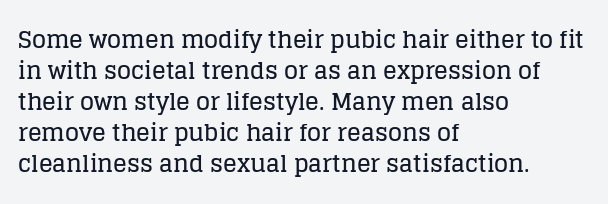
Q: Is the text italic (slanted)? A: No, it is upright.
Q: Is the text underlined? A: No.
Q: How is the paragraph aligned? A: Left-aligned.
Q: Is the spacing between letters normal or unusually wide? A: Normal.
Q: Is the spacing between lines tight, normal or loose? A: Normal.
